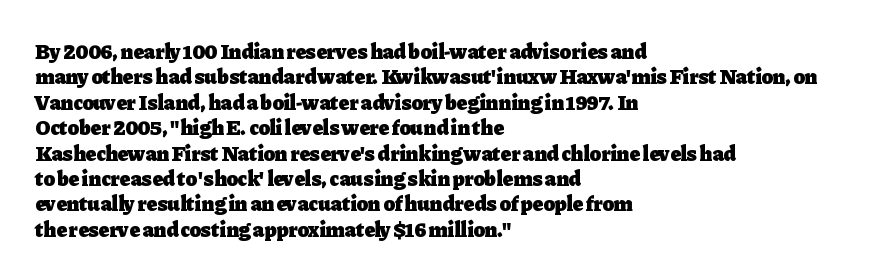
The gaps between neighbouring characters are ordinary and unremarkable. Heavy, bold letterforms. Posture: straight, roman, zero tilt. Caption: multi-line text, flush left, ragged right. Clear beneath every line of the passage.
